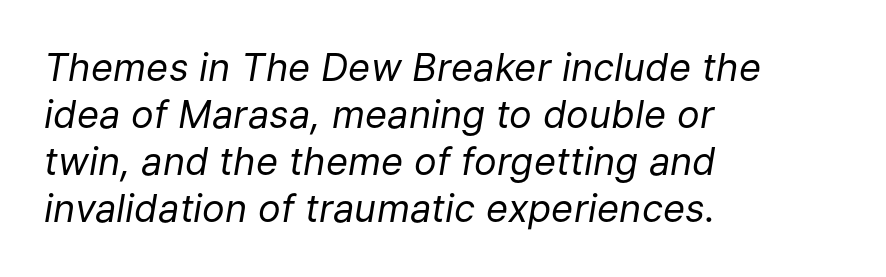
If you drew a line through each stem, it would be angled. Is this a heavy cut? Hardly; it is regular or lighter. Words appear dense and cohesive because spacing is normal. The typesetter chose a ragged-right arrangement here. The letters advance in unequal steps, a hallmark of proportional type.
